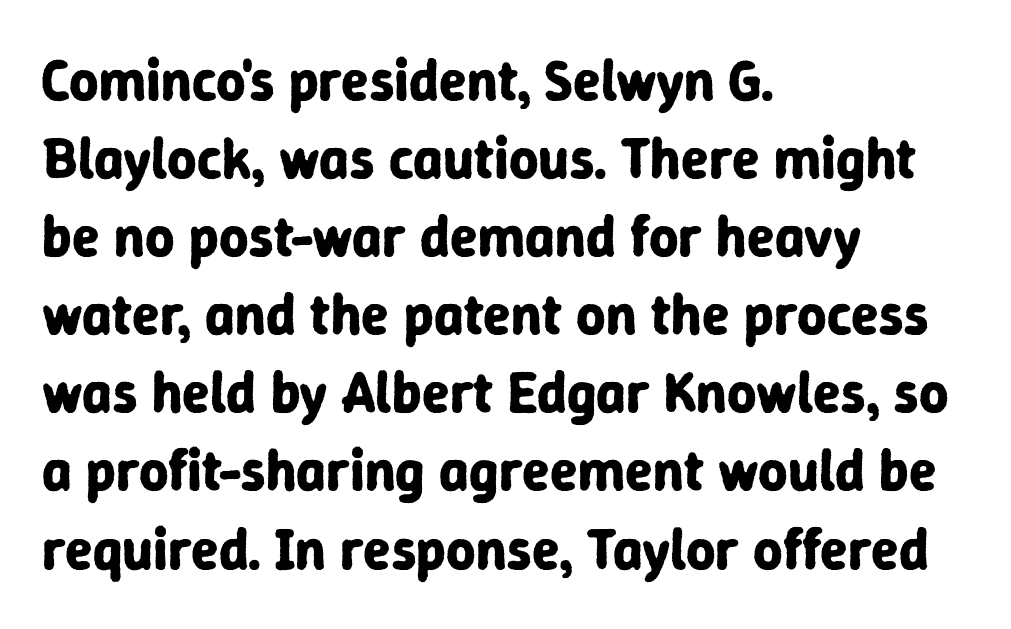
The image shows 57 px bold sans-serif type, upright; set left-aligned, normal line spacing (1.37x), normal letter spacing, not underlined; low stroke contrast and a medium x-height.
